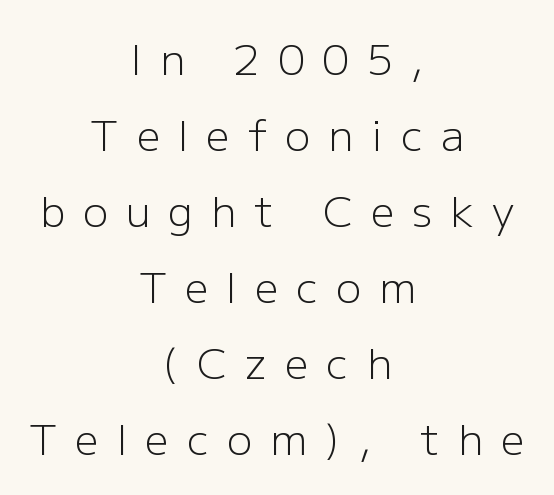
{"serif": "no", "italic": "no", "bold": "no", "weight": "light", "width": "normal", "stroke_contrast": "low", "x_height": "medium", "monospaced": "no", "underline": "no", "align": "center", "line_spacing_ratio": 1.81, "letter_spacing": "wide", "letter_spacing_em": 0.43, "glyph_px": 42}
